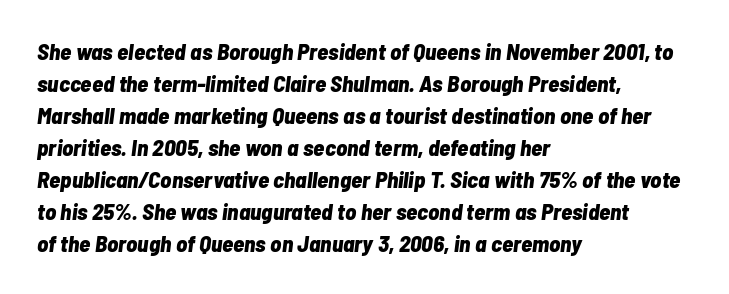
{"italic": "yes", "lean": "right", "slant_degrees": 7, "bold": "yes", "underline": "no", "align": "left", "line_spacing": "normal", "line_spacing_ratio": 1.39, "letter_spacing": "normal", "letter_spacing_em": 0.0, "glyph_px": 23}
